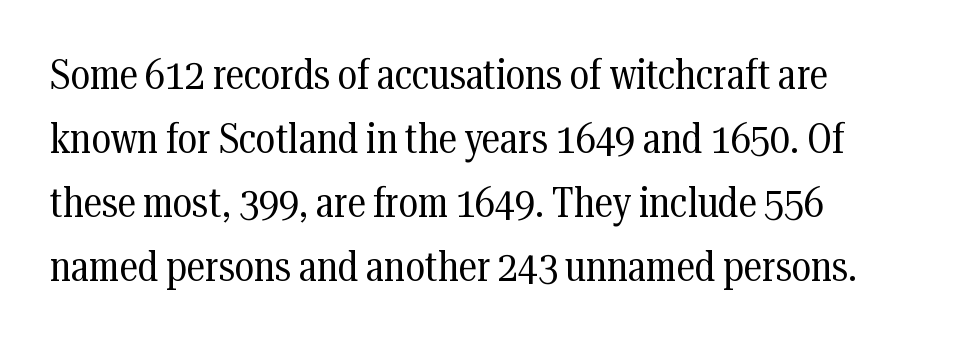
{"serif": "yes", "italic": "no", "bold": "no", "weight": "regular", "width": "condensed", "stroke_contrast": "medium", "x_height": "medium", "monospaced": "no", "underline": "no", "align": "left", "line_spacing": "normal", "line_spacing_ratio": 1.52, "letter_spacing": "normal", "letter_spacing_em": 0.0, "glyph_px": 42}
